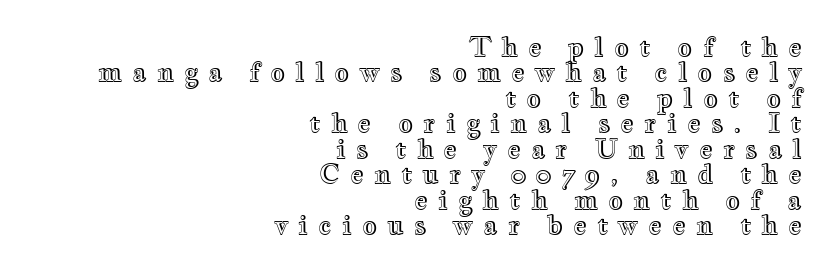
Tracking here is generous; glyphs stand well apart from one another. The passage is arranged like a letterhead date or caption credit — flush right. Ordinary non-slanted type is in use. A typesetter would call this leading minimal, almost set solid. Nobody drew a line under any word here.
